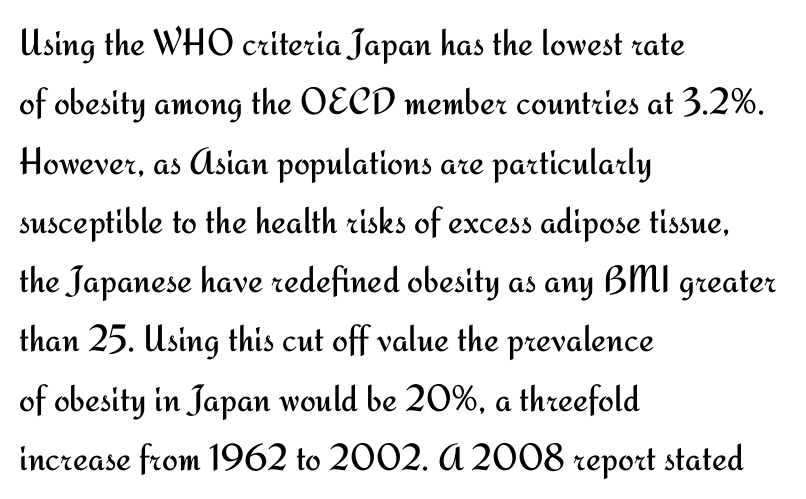
The image shows 38 px regular-weight sans-serif type, upright; set left-aligned, normal line spacing (1.56x), normal letter spacing, not underlined; medium stroke contrast and a small x-height.
